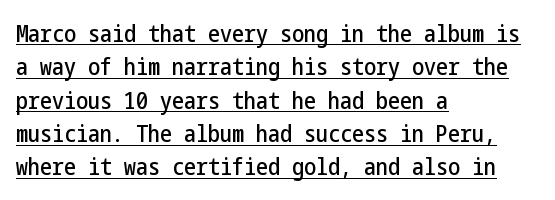
The image shows 24 px text type, upright; set left-aligned, normal line spacing (1.39x), normal letter spacing, underlined.
